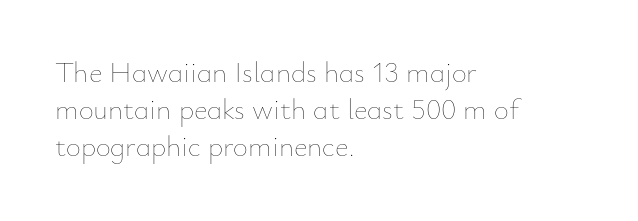
The image shows 29 px thin type, upright; set left-aligned, normal line spacing (1.28x), normal letter spacing, not underlined; low stroke contrast and a small x-height.
